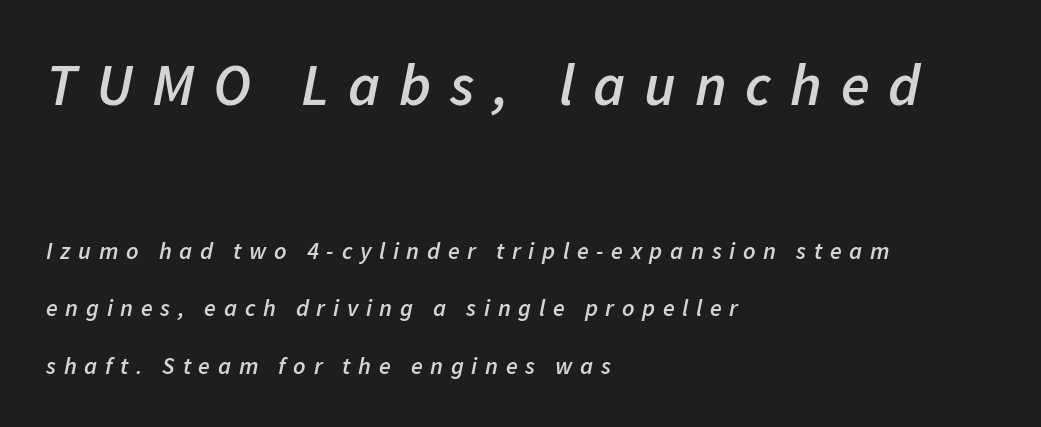
The image shows 59 px semibold type, italic (leaning right); set left-aligned, loose line spacing (2.4x), unusually wide letter spacing (+0.32 em), not underlined; the first (top) block is 2.46x larger; low stroke contrast and a medium x-height.
